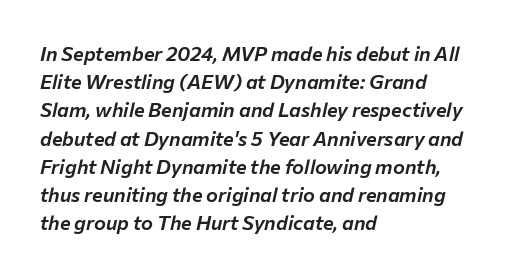
What stands out about the letter spacing? Nothing — it is the standard amount. These lines sit exactly where default settings would place them. Would a proofreader flag this as italicized? Yes. The string is rendered with underlining switched off.
